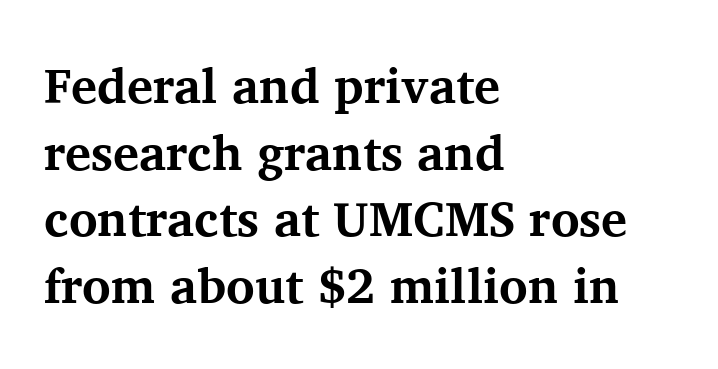
Q: Is the text bold? A: Yes.
Q: Is the text italic (slanted)? A: No, it is upright.
Q: Is the typeface a serif or a sans-serif typeface? A: Serif.
Q: Is the text underlined? A: No.
Q: How is the paragraph aligned? A: Left-aligned.
Q: Is the spacing between letters normal or unusually wide? A: Normal.
Q: Is the spacing between lines tight, normal or loose? A: Normal.
Q: Width (condensed, normal, or wide)? A: Normal.
Q: Stroke contrast? A: Medium.
Q: x-height? A: Medium.
Q: Monospaced? A: No.
